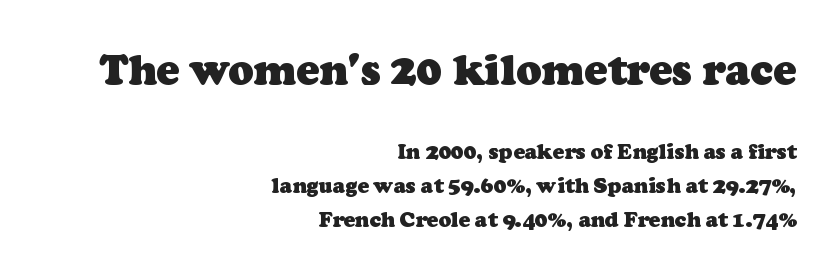
Short note: letters normally spaced. Examine the stroke ends and you'll spot serifs. Strokes here are thick enough to call this a true bold. Honestly, there is no underline to notice here at all. Here the first block reads like a headline and the second like body copy. In CSS terms this would be text-align: right.
